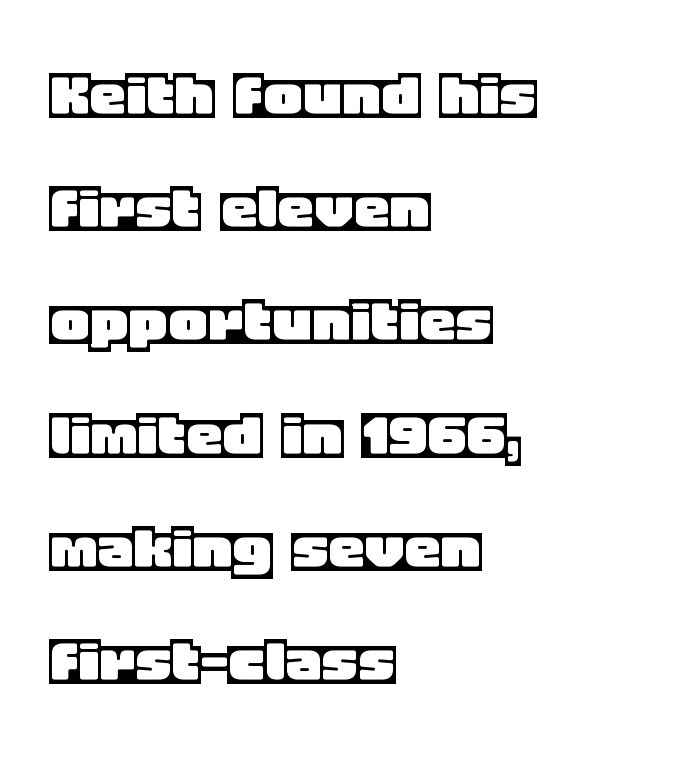
The image shows 74 px text type, upright; set left-aligned, normal line spacing (1.53x), normal letter spacing, not underlined; a large x-height.
